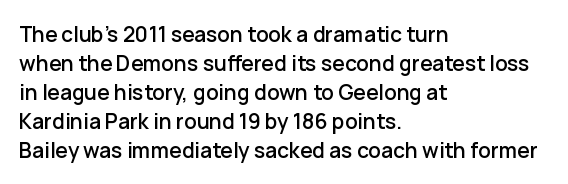
Does the leading feel generous? No, just average. Nobody touched the tracking dial on this one. This is the regular roman posture of the typeface. Visually the block forms a straight wall on the left and a jagged coastline on the right.
